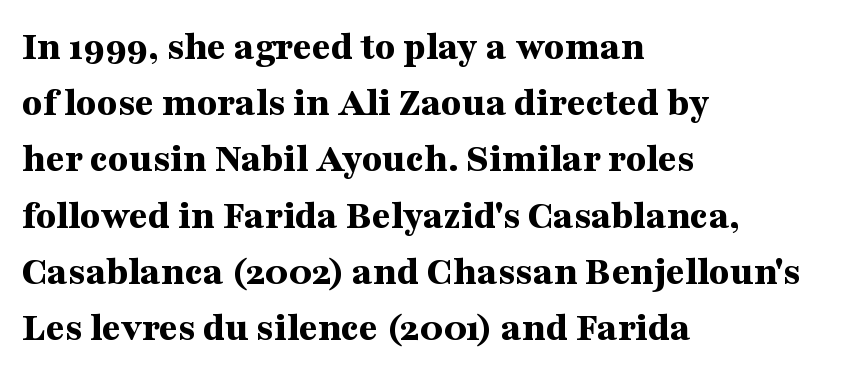
{"serif": "yes", "italic": "no", "bold": "yes", "weight": "bold", "width": "wide", "stroke_contrast": "medium", "x_height": "medium", "monospaced": "no", "underline": "no", "align": "left", "line_spacing": "normal", "line_spacing_ratio": 1.37, "letter_spacing": "normal", "letter_spacing_em": 0.0, "glyph_px": 41}
